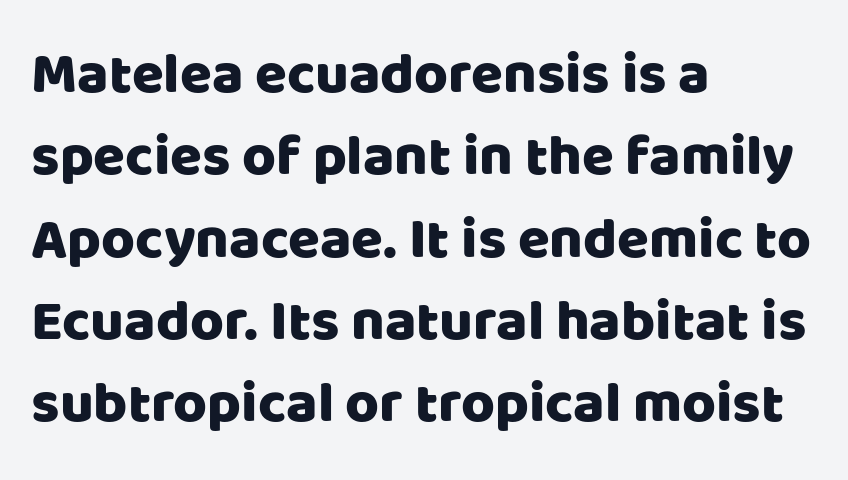
Q: Is the text italic (slanted)? A: No, it is upright.
Q: Is the typeface a serif or a sans-serif typeface? A: Sans-serif.
Q: Is the text underlined? A: No.
Q: How is the paragraph aligned? A: Left-aligned.
Q: Is the spacing between letters normal or unusually wide? A: Normal.
Q: Is the spacing between lines tight, normal or loose? A: Normal.
Q: Width (condensed, normal, or wide)? A: Normal.
Q: Stroke contrast? A: Low.
Q: x-height? A: Large.
Q: Monospaced? A: No.
